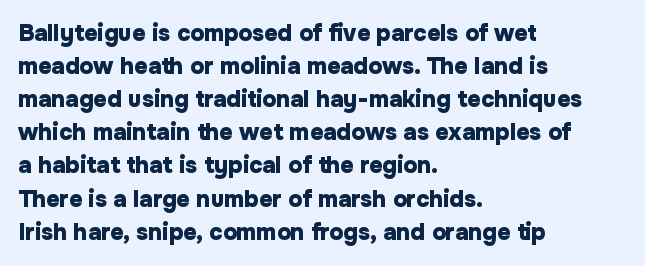
{"italic": "no", "bold": "yes", "underline": "no", "align": "left", "line_spacing": "normal", "line_spacing_ratio": 1.44, "letter_spacing": "normal", "letter_spacing_em": 0.0, "glyph_px": 23}
